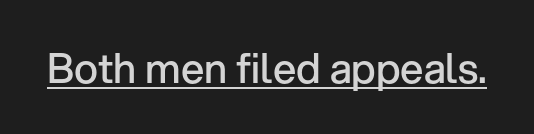
Q: Is the text bold? A: Semi-bold.
Q: Is the text italic (slanted)? A: No, it is upright.
Q: Is the typeface a serif or a sans-serif typeface? A: Sans-serif.
Q: Is the text underlined? A: Yes.
Q: Is the spacing between letters normal or unusually wide? A: Normal.
Q: Width (condensed, normal, or wide)? A: Normal.
Q: Stroke contrast? A: Low.
Q: x-height? A: Medium.
Q: Monospaced? A: No.
